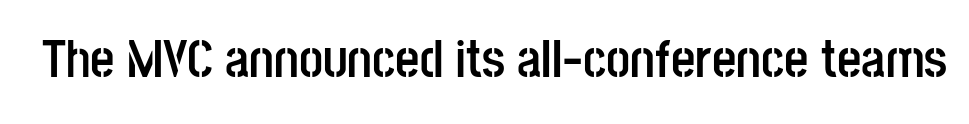
The image shows 53 px semibold, condensed sans-serif type, upright; set normal letter spacing, not underlined; low stroke contrast and a large x-height.
